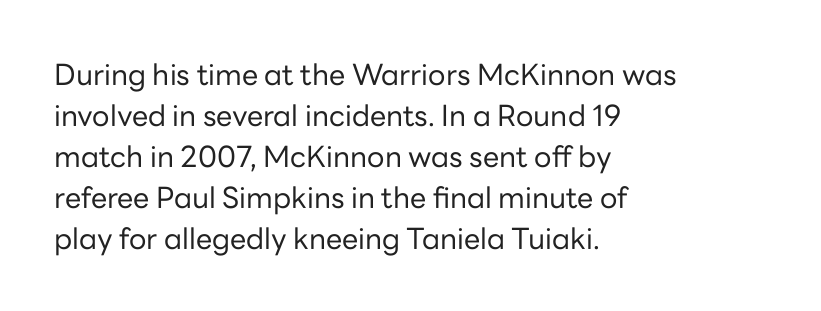
{"serif": "no", "italic": "no", "bold": "no", "weight": "regular", "width": "normal", "stroke_contrast": "low", "x_height": "medium", "monospaced": "no", "underline": "no", "align": "left", "line_spacing": "normal", "line_spacing_ratio": 1.41, "letter_spacing": "normal", "letter_spacing_em": 0.0, "glyph_px": 29}
